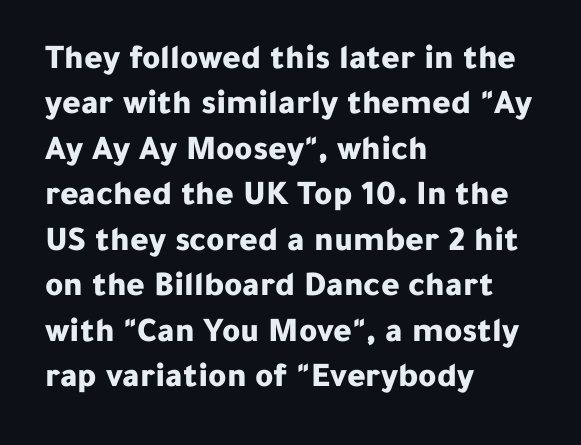
Q: Is the text bold? A: Yes.
Q: Is the text italic (slanted)? A: No, it is upright.
Q: Is the typeface a serif or a sans-serif typeface? A: Sans-serif.
Q: Is the text underlined? A: No.
Q: How is the paragraph aligned? A: Left-aligned.
Q: Is the spacing between letters normal or unusually wide? A: Normal.
Q: Is the spacing between lines tight, normal or loose? A: Normal.
Q: Width (condensed, normal, or wide)? A: Normal.
Q: Stroke contrast? A: Low.
Q: x-height? A: Medium.
Q: Monospaced? A: No.
